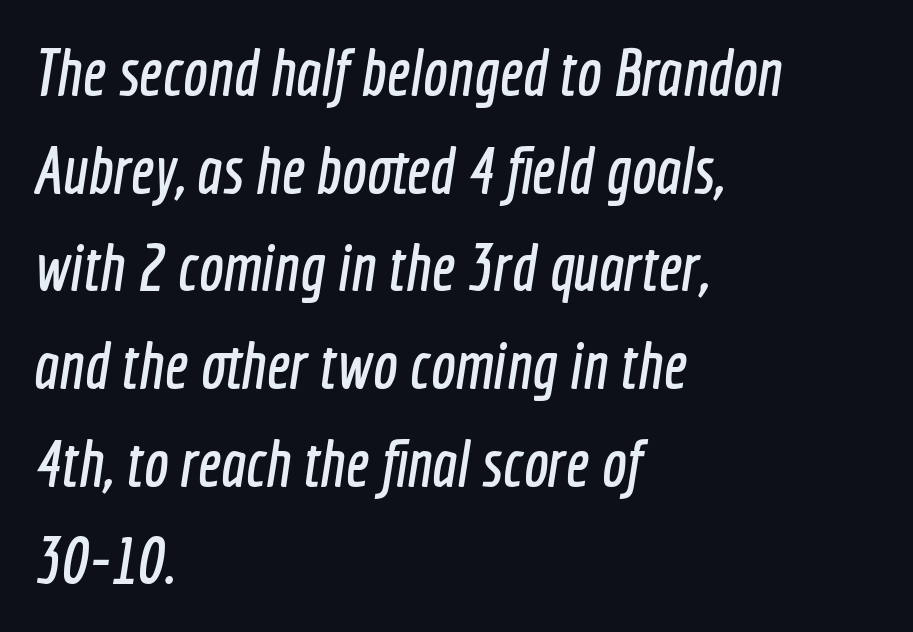
Q: Is the typeface a serif or a sans-serif typeface? A: Sans-serif.
Q: Is the text underlined? A: No.
Q: How is the paragraph aligned? A: Left-aligned.
Q: Is the spacing between letters normal or unusually wide? A: Normal.
Q: Is the spacing between lines tight, normal or loose? A: Normal.
Q: Width (condensed, normal, or wide)? A: Condensed.
Q: x-height? A: Medium.
Q: Monospaced? A: No.
